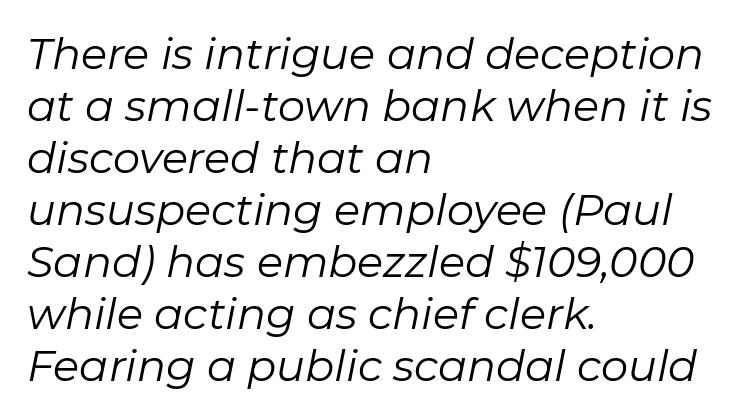
The image shows 43 px regular-weight type, italic (leaning right); set left-aligned, line spacing 1.21x, normal letter spacing, not underlined; low stroke contrast and a medium x-height.
